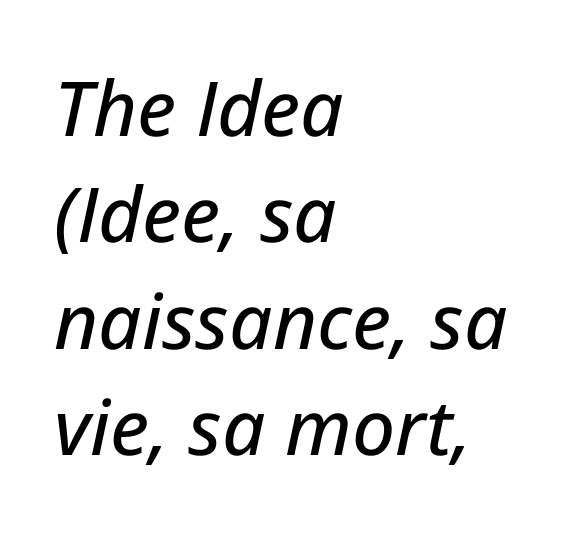
{"italic": "yes", "lean": "right", "slant_degrees": 12, "width": "normal", "stroke_contrast": "low", "x_height": "medium", "monospaced": "no", "underline": "no", "align": "left", "line_spacing": "normal", "line_spacing_ratio": 1.4, "letter_spacing": "normal", "letter_spacing_em": 0.0, "glyph_px": 76}
